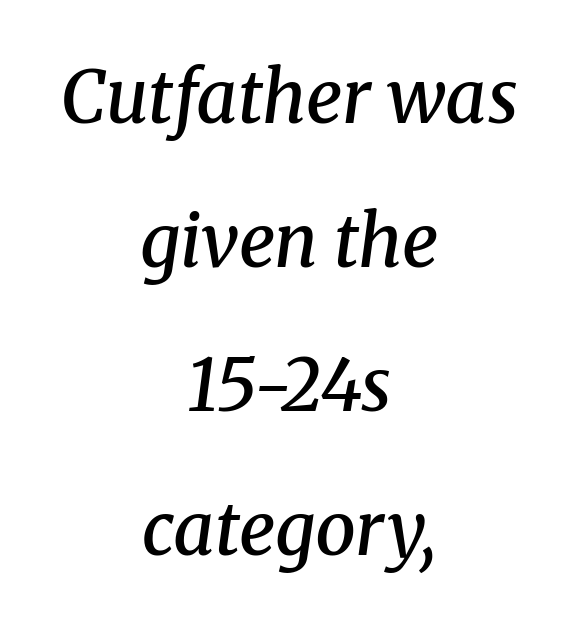
{"serif": "yes", "italic": "yes", "lean": "right", "slant_degrees": 8, "bold": "semi", "weight": "semibold", "width": "normal", "stroke_contrast": "medium", "x_height": "medium", "monospaced": "no", "underline": "no", "align": "center", "line_spacing": "loose", "line_spacing_ratio": 2.0, "letter_spacing": "normal", "letter_spacing_em": 0.0, "glyph_px": 72}
